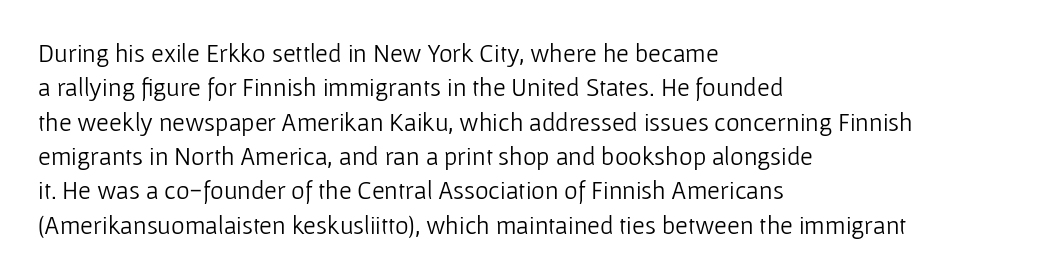
The image shows 26 px text type, upright; set left-aligned, normal line spacing (1.32x), normal letter spacing, not underlined.
